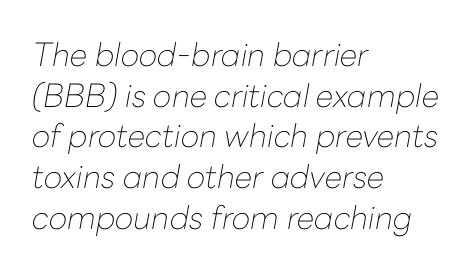
Line starts are locked; line ends wander. Unmarked baselines from the first word to the last. Summary of weight: not heavy and not bold. Note the varied advance widths — an 'i' is clearly narrower than an 'm'. An italicized treatment has been applied to the whole sample. Whoever set this chose a conventional vertical rhythm.
